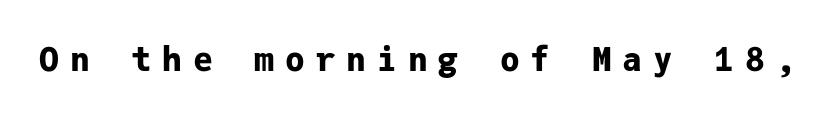
Spacing verdict: monospaced, one width for all characters. The face used here is rendered with a markedly widened letterfit. This is roman type, the default non-slanted kind. The baseline area is clear.
